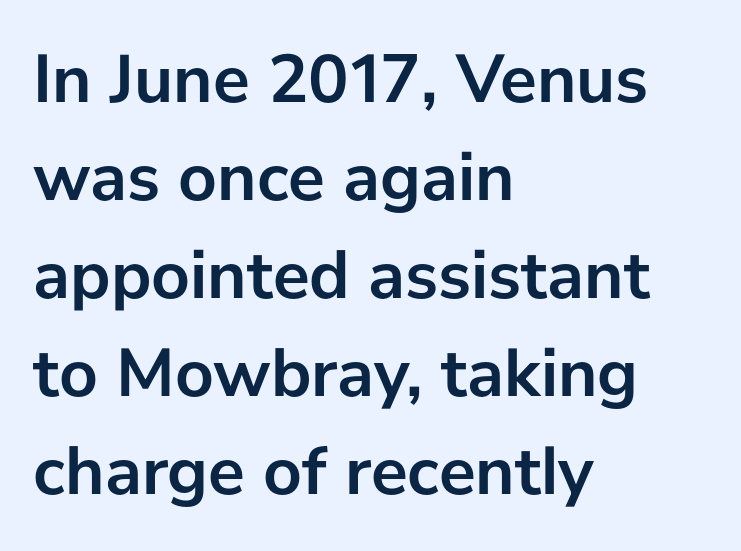
{"serif": "no", "italic": "no", "bold": "yes", "weight": "semibold", "width": "normal", "stroke_contrast": "low", "x_height": "medium", "monospaced": "no", "underline": "no", "align": "left", "line_spacing": "normal", "line_spacing_ratio": 1.42, "letter_spacing": "normal", "letter_spacing_em": 0.0, "glyph_px": 69}
